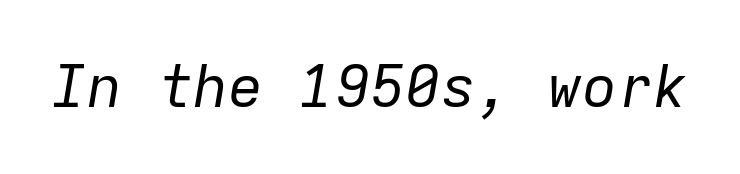
Fixed-width glyphs throughout — classic coding-font behaviour. The characters are drawn with everyday or finer stroke widths. Italic? Definitely — the glyphs are oblique. Glyph-to-glyph distance matches everyday printed text. Plain, unruled lines of type.
